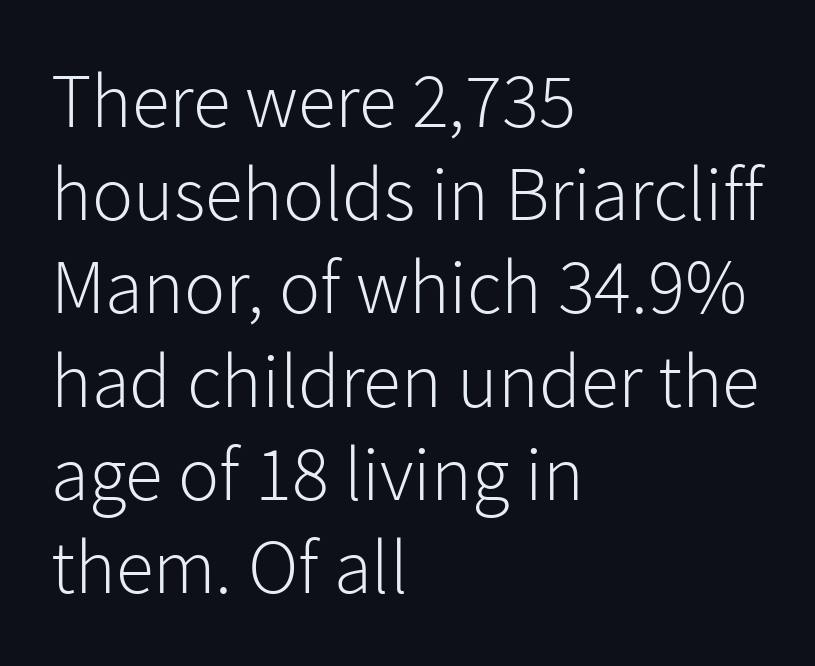
{"serif": "no", "italic": "no", "bold": "no", "weight": "light", "width": "normal", "stroke_contrast": "low", "x_height": "medium", "monospaced": "no", "underline": "no", "align": "left", "line_spacing_ratio": 1.21, "letter_spacing": "normal", "letter_spacing_em": 0.0, "glyph_px": 77}
